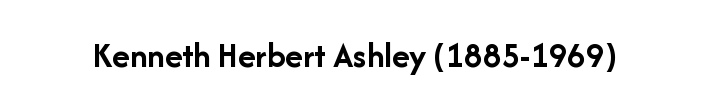
Q: Is the text bold? A: Yes.
Q: Is the text italic (slanted)? A: No, it is upright.
Q: Is the typeface a serif or a sans-serif typeface? A: Sans-serif.
Q: Is the text underlined? A: No.
Q: Is the spacing between letters normal or unusually wide? A: Normal.
Q: Width (condensed, normal, or wide)? A: Normal.
Q: Stroke contrast? A: Low.
Q: x-height? A: Medium.
Q: Monospaced? A: No.
